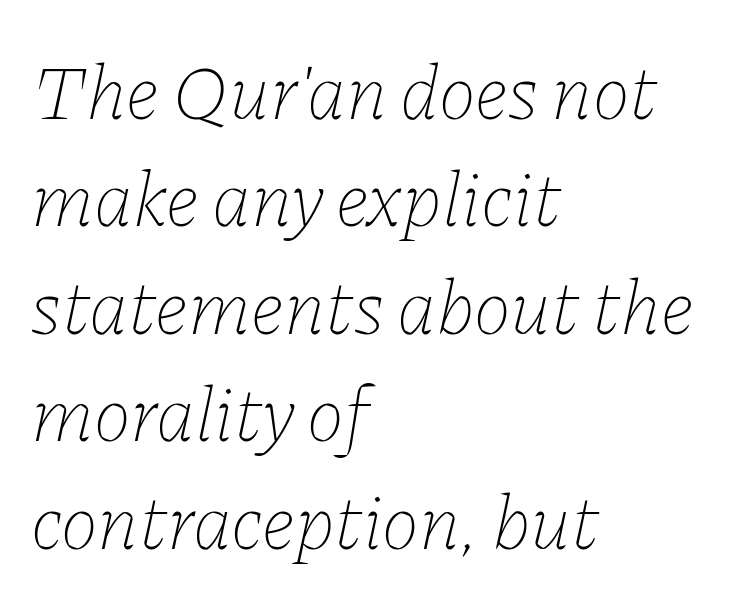
Line starts are locked; line ends wander. A typesetter would call this leading conventional body-copy spacing. If you drew a line through each stem, it would be angled. Short note: letters normally spaced.
